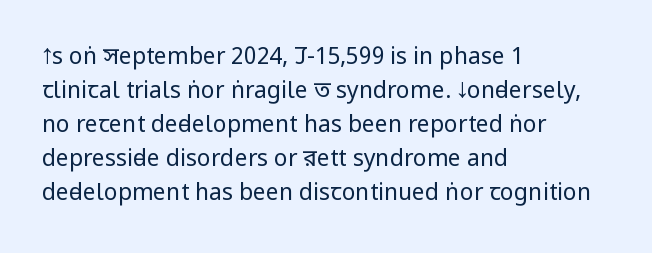
The type sits square on the baseline with zero lean. Stem width sits at or under what a default text font uses. Horizontally, the lines are justified to the leading edge only. This sample keeps an unexceptional amount of space between lines. The space beneath each line is pristine and unruled. There is no visible air inserted between adjacent glyphs.
